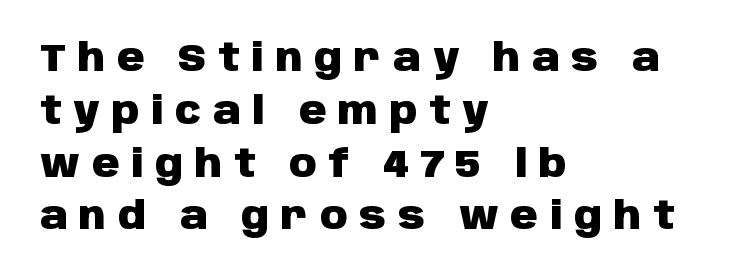
This sample has the flowing, uneven cadence of proportional lettering. Ordinary non-slanted type is in use. The line-height multiplier appears to be the usual default. Each glyph is drawn with heavy, bold strokes.
